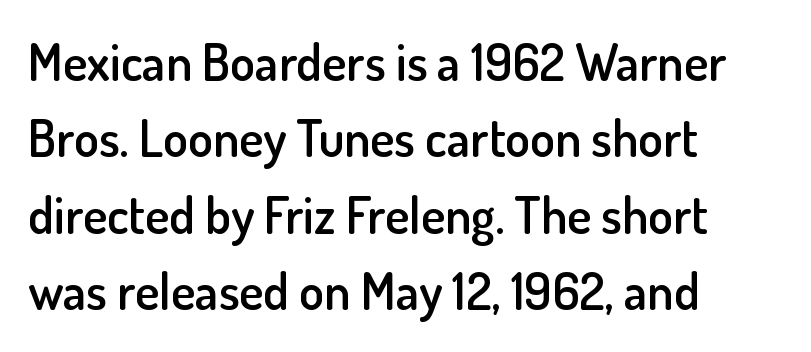
The image shows 51 px semibold sans-serif type, upright; set left-aligned, normal line spacing (1.5x), normal letter spacing, not underlined; low stroke contrast and a small x-height.
